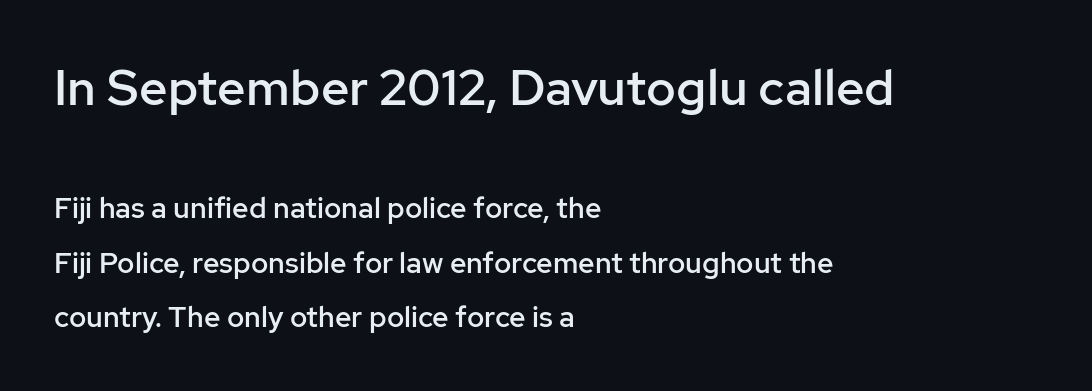
{"serif": "no", "italic": "no", "bold": "semi", "weight": "semibold", "width": "normal", "stroke_contrast": "low", "x_height": "medium", "monospaced": "no", "underline": "no", "align": "left", "line_spacing_ratio": 1.88, "letter_spacing": "normal", "letter_spacing_em": 0.0, "larger_block": "first", "size_ratio": 1.72, "glyph_px": 50}
